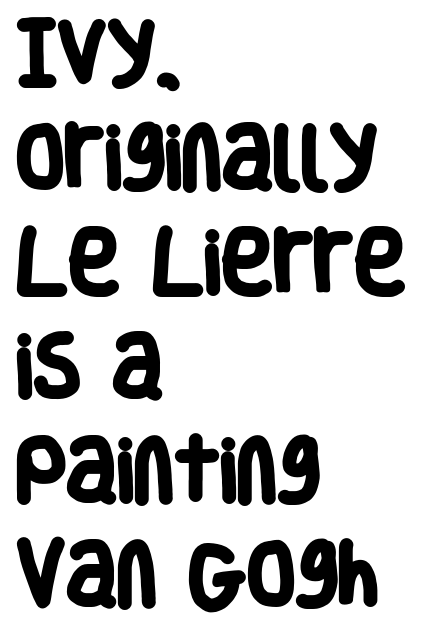
Q: Is the text bold? A: Yes.
Q: Is the typeface a serif or a sans-serif typeface? A: Sans-serif.
Q: Is the text underlined? A: No.
Q: How is the paragraph aligned? A: Left-aligned.
Q: Is the spacing between letters normal or unusually wide? A: Normal.
Q: Is the spacing between lines tight, normal or loose? A: Normal.
Q: Width (condensed, normal, or wide)? A: Condensed.
Q: Stroke contrast? A: Low.
Q: x-height? A: Large.
Q: Monospaced? A: No.
